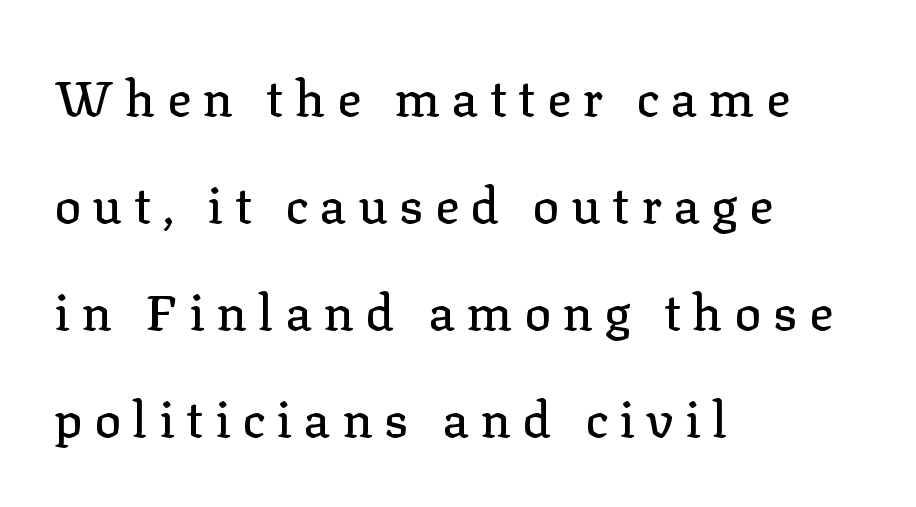
The image shows 50 px serif type, upright; set left-aligned, loose line spacing (2.14x), unusually wide letter spacing (+0.23 em), not underlined; low stroke contrast and a medium x-height.
